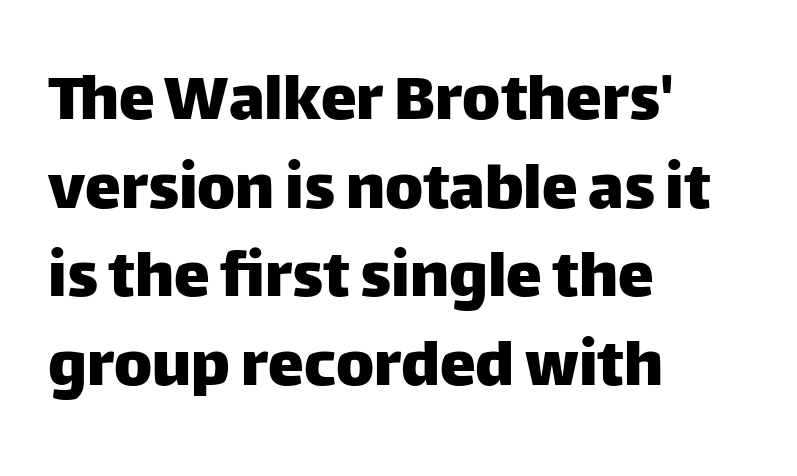
The image shows 72 px sans-serif type, upright; set left-aligned, line spacing 1.23x, normal letter spacing, not underlined; low stroke contrast and a large x-height.
